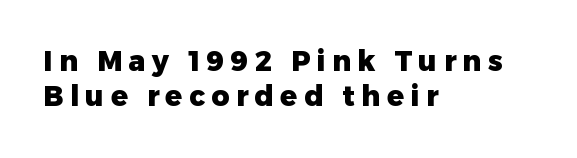
Q: Is the text bold? A: Yes.
Q: Is the text italic (slanted)? A: No, it is upright.
Q: Is the typeface a serif or a sans-serif typeface? A: Sans-serif.
Q: Is the text underlined? A: No.
Q: How is the paragraph aligned? A: Left-aligned.
Q: Is the spacing between letters normal or unusually wide? A: Unusually wide.
Q: Is the spacing between lines tight, normal or loose? A: Normal.
Q: Width (condensed, normal, or wide)? A: Normal.
Q: Stroke contrast? A: Low.
Q: x-height? A: Medium.
Q: Monospaced? A: No.
